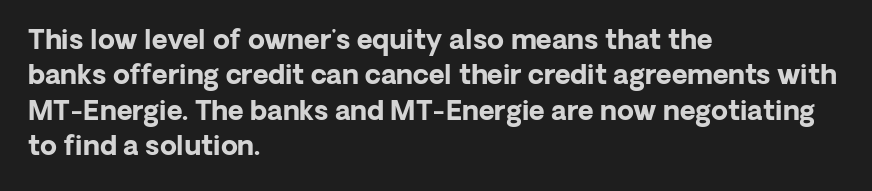
{"italic": "no", "bold": "yes", "underline": "no", "align": "left", "line_spacing": "normal", "line_spacing_ratio": 1.31, "letter_spacing": "normal", "letter_spacing_em": 0.0, "glyph_px": 27}
